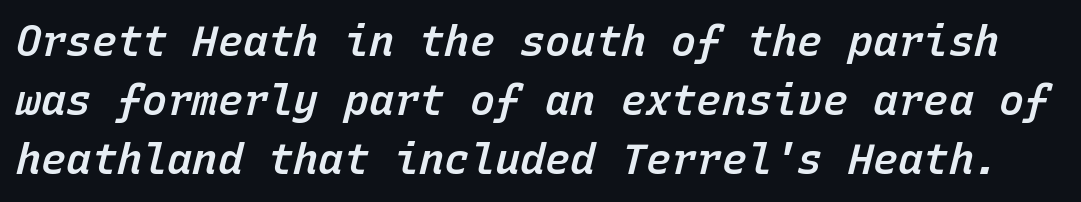
{"italic": "yes", "lean": "right", "slant_degrees": 15, "bold": "semi", "weight": "semibold", "width": "normal", "stroke_contrast": "low", "x_height": "medium", "monospaced": "yes", "underline": "no", "line_spacing": "normal", "line_spacing_ratio": 1.41, "letter_spacing": "normal", "letter_spacing_em": 0.0, "glyph_px": 42}
